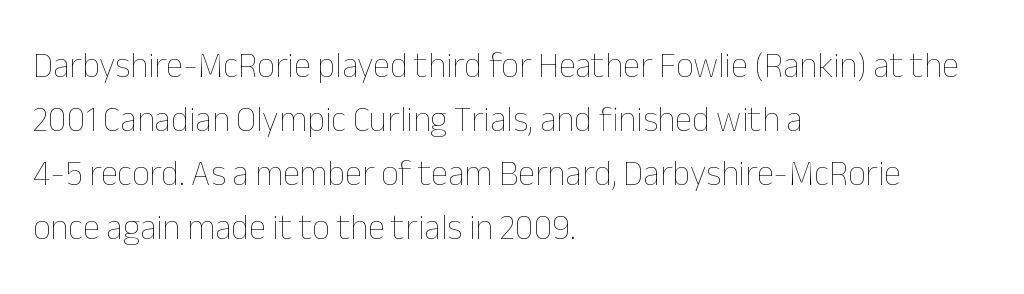
The image shows 35 px thin type, upright; set left-aligned, normal line spacing (1.54x), normal letter spacing, not underlined; low stroke contrast and a medium x-height.
